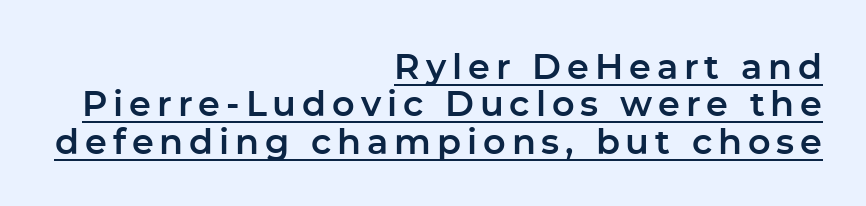
Q: Is the text italic (slanted)? A: No, it is upright.
Q: Is the typeface a serif or a sans-serif typeface? A: Sans-serif.
Q: Is the text underlined? A: Yes.
Q: How is the paragraph aligned? A: Right-aligned.
Q: Is the spacing between lines tight, normal or loose? A: Tight.
Q: Width (condensed, normal, or wide)? A: Normal.
Q: Stroke contrast? A: Low.
Q: x-height? A: Medium.
Q: Monospaced? A: No.
